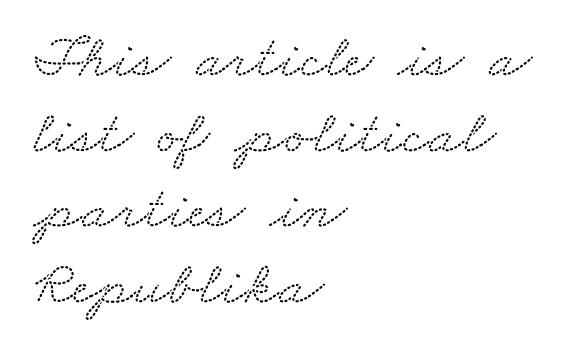
The image shows 62 px wide serif type; set left-aligned, line spacing 1.22x, normal letter spacing, not underlined; low stroke contrast and a small x-height.
